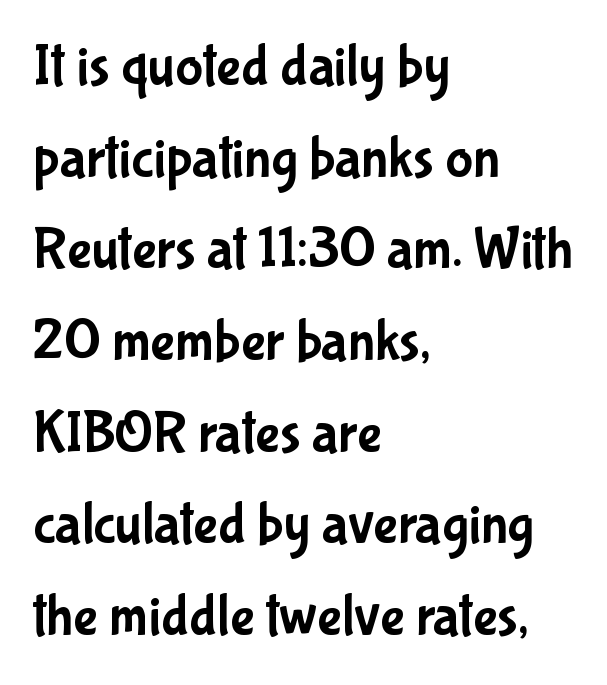
Teacher's note: observe the even left margin — that is flush-left alignment. The rendering keeps characters at their native spacing. These lines are rendered in a variable-pitch font. The line-height multiplier appears to be the usual default. This sample uses an upright cut, with every glyph sitting square on the baseline.
